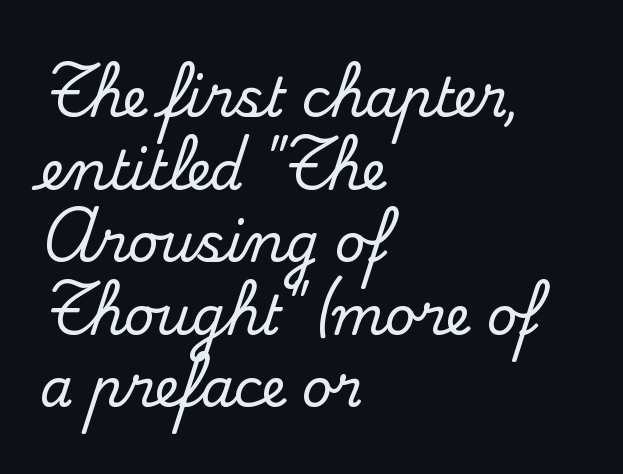
The image shows 53 px text type; set left-aligned, normal line spacing (1.37x), normal letter spacing, not underlined; medium stroke contrast and a small x-height.
